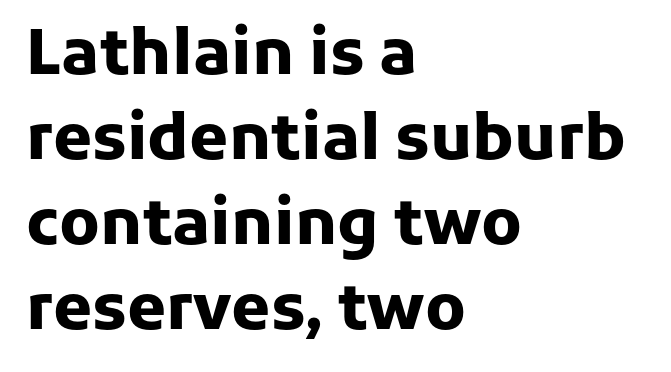
Q: Is the text bold? A: Yes.
Q: Is the text italic (slanted)? A: No, it is upright.
Q: Is the typeface a serif or a sans-serif typeface? A: Sans-serif.
Q: Is the text underlined? A: No.
Q: How is the paragraph aligned? A: Left-aligned.
Q: Is the spacing between letters normal or unusually wide? A: Normal.
Q: Is the spacing between lines tight, normal or loose? A: Normal.
Q: Width (condensed, normal, or wide)? A: Normal.
Q: Stroke contrast? A: Low.
Q: x-height? A: Medium.
Q: Monospaced? A: No.
